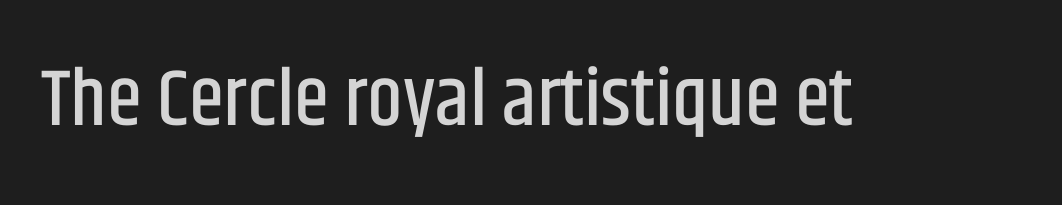
Q: Is the text italic (slanted)? A: No, it is upright.
Q: Is the typeface a serif or a sans-serif typeface? A: Sans-serif.
Q: Is the text underlined? A: No.
Q: Is the spacing between letters normal or unusually wide? A: Normal.
Q: Width (condensed, normal, or wide)? A: Condensed.
Q: Stroke contrast? A: Low.
Q: x-height? A: Large.
Q: Monospaced? A: No.
